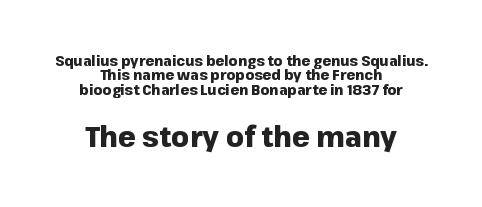
Q: Is the text bold? A: Yes.
Q: Is the text italic (slanted)? A: No, it is upright.
Q: Is the typeface a serif or a sans-serif typeface? A: Sans-serif.
Q: Is the text underlined? A: No.
Q: How is the paragraph aligned? A: Centered.
Q: Is the spacing between letters normal or unusually wide? A: Normal.
Q: Is the spacing between lines tight, normal or loose? A: Tight.
Q: Which block of text is set in a larger size, the first (top) or the second (bottom)? A: The second (bottom) one.
Q: Width (condensed, normal, or wide)? A: Normal.
Q: Stroke contrast? A: Low.
Q: x-height? A: Medium.
Q: Monospaced? A: No.
